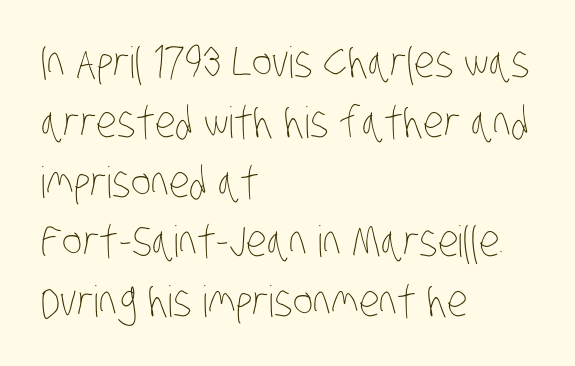
{"bold": "no", "weight": "thin", "width": "condensed", "stroke_contrast": "low", "x_height": "large", "monospaced": "no", "underline": "no", "align": "left", "line_spacing": "normal", "line_spacing_ratio": 1.39, "letter_spacing": "normal", "letter_spacing_em": 0.0, "glyph_px": 43}
